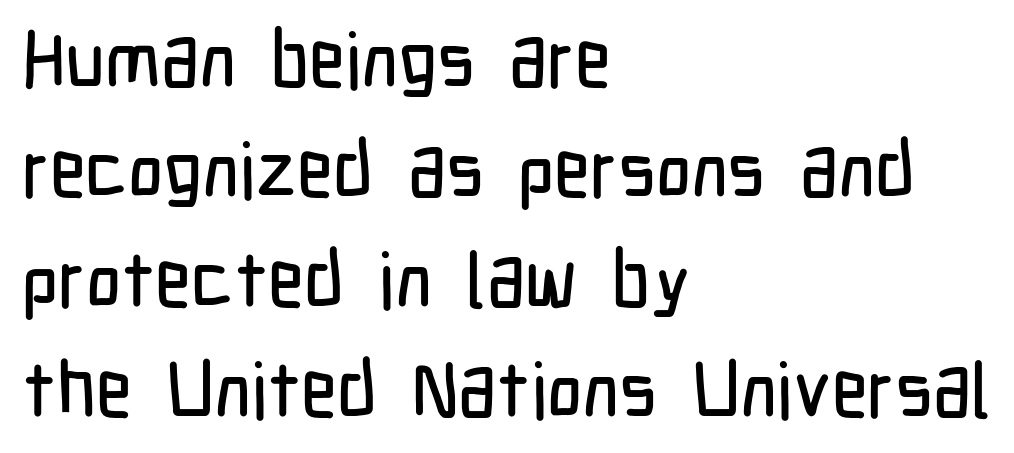
Q: Is the text italic (slanted)? A: No, it is upright.
Q: Is the typeface a serif or a sans-serif typeface? A: Sans-serif.
Q: Is the text underlined? A: No.
Q: How is the paragraph aligned? A: Left-aligned.
Q: Is the spacing between letters normal or unusually wide? A: Normal.
Q: Is the spacing between lines tight, normal or loose? A: Normal.
Q: Width (condensed, normal, or wide)? A: Condensed.
Q: Stroke contrast? A: Low.
Q: x-height? A: Medium.
Q: Monospaced? A: No.
